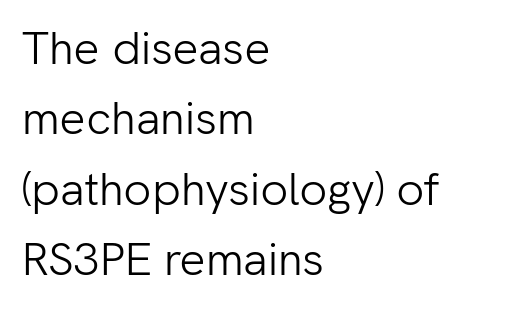
Q: Is the text bold? A: No.
Q: Is the text italic (slanted)? A: No, it is upright.
Q: Is the typeface a serif or a sans-serif typeface? A: Sans-serif.
Q: Is the text underlined? A: No.
Q: How is the paragraph aligned? A: Left-aligned.
Q: Is the spacing between letters normal or unusually wide? A: Normal.
Q: Is the spacing between lines tight, normal or loose? A: Normal.
Q: Width (condensed, normal, or wide)? A: Normal.
Q: Stroke contrast? A: Low.
Q: x-height? A: Medium.
Q: Monospaced? A: No.
